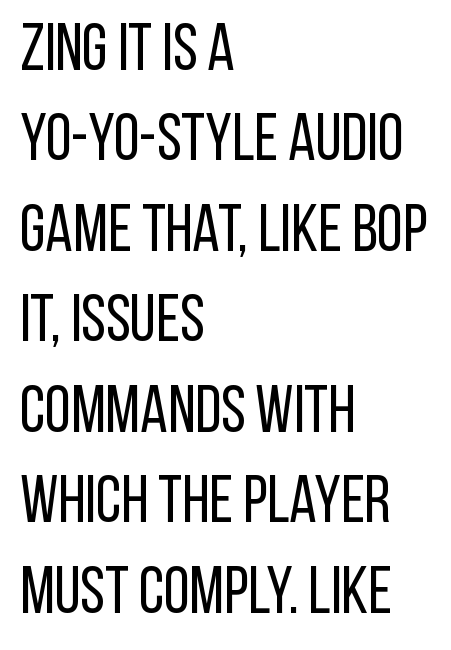
The image shows 66 px regular-weight, condensed sans-serif type, upright; set left-aligned, normal line spacing (1.37x), normal letter spacing, not underlined; low stroke contrast and a large x-height.
